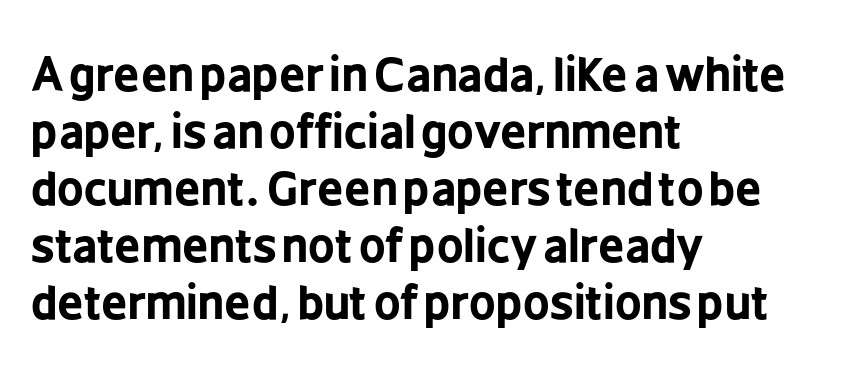
Q: Is the text bold? A: Yes.
Q: Is the text italic (slanted)? A: No, it is upright.
Q: Is the typeface a serif or a sans-serif typeface? A: Sans-serif.
Q: Is the text underlined? A: No.
Q: How is the paragraph aligned? A: Left-aligned.
Q: Is the spacing between letters normal or unusually wide? A: Normal.
Q: Width (condensed, normal, or wide)? A: Condensed.
Q: Stroke contrast? A: Low.
Q: x-height? A: Medium.
Q: Monospaced? A: No.
